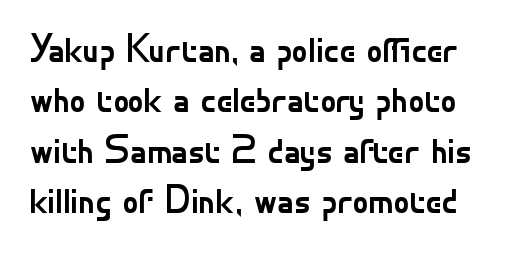
The image shows 39 px regular-weight sans-serif type, upright; set normal line spacing (1.29x), normal letter spacing, not underlined; low stroke contrast and a small x-height.
